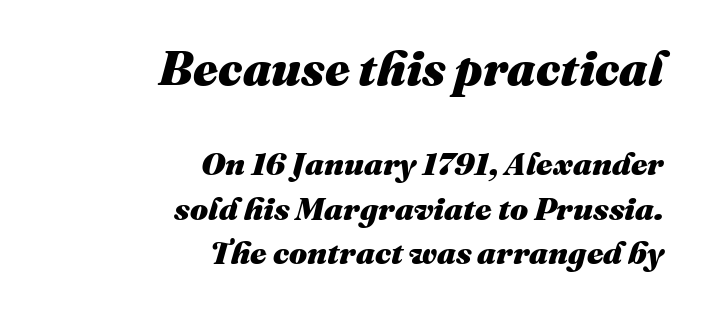
Q: Is the text bold? A: Yes.
Q: Is the text italic (slanted)? A: Yes, it leans right by about 16 degrees.
Q: Is the text underlined? A: No.
Q: How is the paragraph aligned? A: Right-aligned.
Q: Is the spacing between letters normal or unusually wide? A: Normal.
Q: Is the spacing between lines tight, normal or loose? A: Normal.
Q: Which block of text is set in a larger size, the first (top) or the second (bottom)? A: The first (top) one.
Q: Width (condensed, normal, or wide)? A: Normal.
Q: Stroke contrast? A: Medium.
Q: x-height? A: Medium.
Q: Monospaced? A: No.
